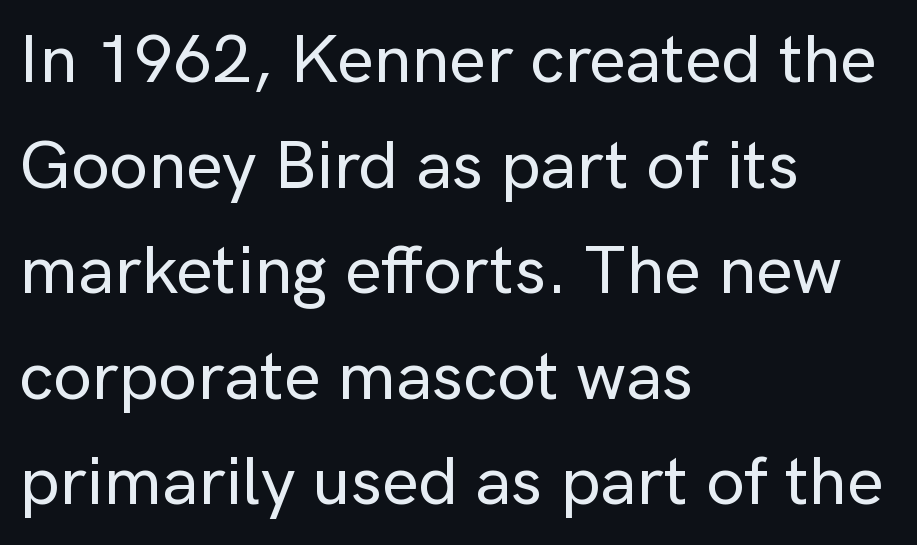
Q: Is the text italic (slanted)? A: No, it is upright.
Q: Is the typeface a serif or a sans-serif typeface? A: Sans-serif.
Q: Is the text underlined? A: No.
Q: How is the paragraph aligned? A: Left-aligned.
Q: Is the spacing between letters normal or unusually wide? A: Normal.
Q: Is the spacing between lines tight, normal or loose? A: Normal.
Q: Width (condensed, normal, or wide)? A: Normal.
Q: Stroke contrast? A: Low.
Q: x-height? A: Medium.
Q: Monospaced? A: No.
